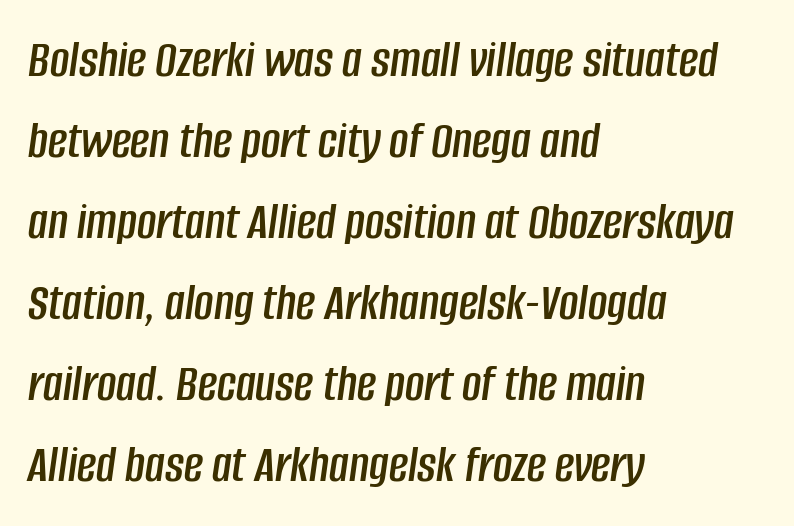
Q: Is the text italic (slanted)? A: Yes, it leans right by about 8 degrees.
Q: Is the text underlined? A: No.
Q: How is the paragraph aligned? A: Left-aligned.
Q: Is the spacing between letters normal or unusually wide? A: Normal.
Q: Is the spacing between lines tight, normal or loose? A: Normal.
Q: Width (condensed, normal, or wide)? A: Condensed.
Q: Stroke contrast? A: Low.
Q: x-height? A: Large.
Q: Monospaced? A: No.
